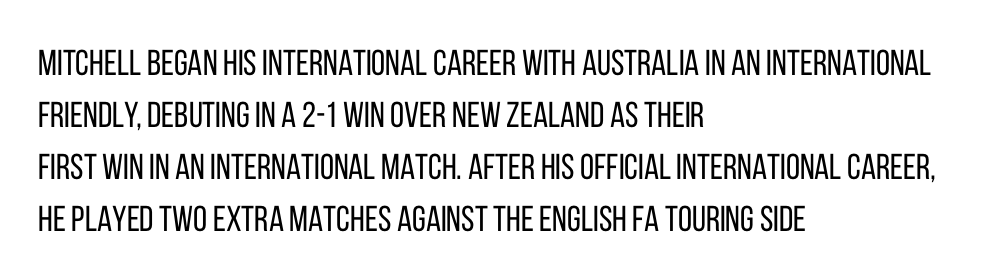
Q: Is the text bold? A: No.
Q: Is the text italic (slanted)? A: No, it is upright.
Q: Is the typeface a serif or a sans-serif typeface? A: Sans-serif.
Q: Is the text underlined? A: No.
Q: How is the paragraph aligned? A: Left-aligned.
Q: Is the spacing between letters normal or unusually wide? A: Normal.
Q: Is the spacing between lines tight, normal or loose? A: Normal.
Q: Width (condensed, normal, or wide)? A: Condensed.
Q: Stroke contrast? A: Low.
Q: x-height? A: Large.
Q: Monospaced? A: No.
